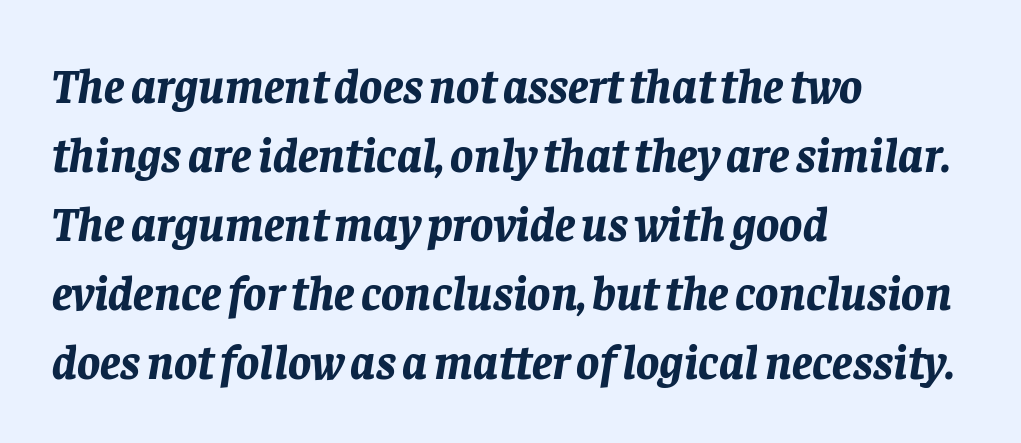
The paragraph shown leans on its left margin. Slanted lettering throughout. This sample has the flowing, uneven cadence of proportional lettering. Reading down the column, the eye jumps a familiar distance to each next line. Letters rest on an invisible, unmarked baseline.
